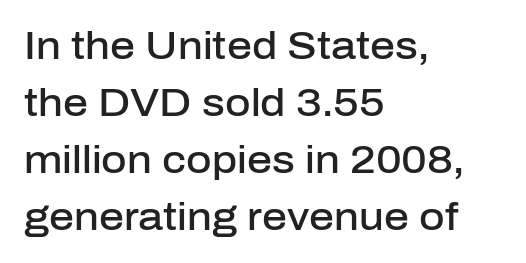
{"serif": "no", "italic": "no", "bold": "semi", "weight": "semibold", "width": "normal", "stroke_contrast": "low", "x_height": "medium", "monospaced": "no", "underline": "no", "align": "left", "line_spacing": "normal", "line_spacing_ratio": 1.46, "letter_spacing": "normal", "letter_spacing_em": 0.0, "glyph_px": 39}
